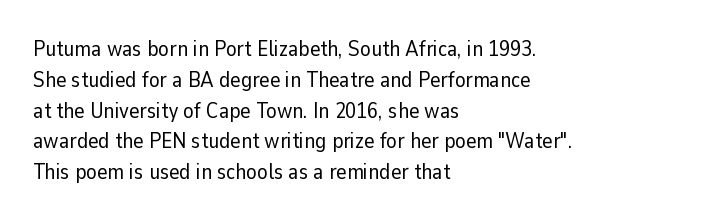
The image shows 22 px text type, upright; set left-aligned, normal line spacing (1.4x), normal letter spacing, not underlined.
